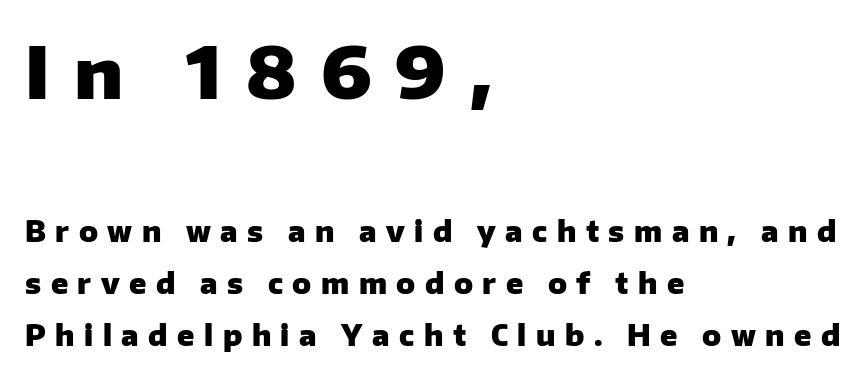
{"serif": "no", "italic": "no", "bold": "yes", "weight": "heavy", "width": "normal", "stroke_contrast": "low", "x_height": "medium", "monospaced": "no", "underline": "no", "align": "left", "line_spacing_ratio": 1.85, "letter_spacing": "wide", "letter_spacing_em": 0.34, "larger_block": "first", "size_ratio": 2.54, "glyph_px": 71}
